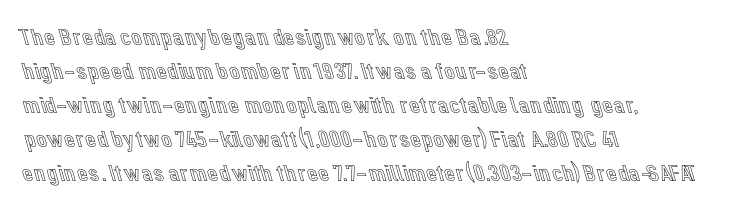
The image shows 24 px text type; set left-aligned, normal line spacing (1.42x), normal letter spacing, not underlined.
